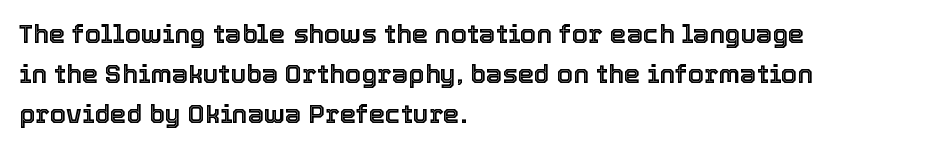
The image shows 26 px text type, upright; set left-aligned, normal line spacing (1.54x), normal letter spacing, not underlined.
